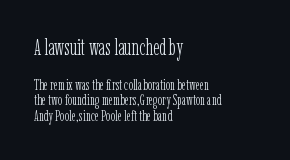
Horizontal bands of white between lines are thin slivers. Horizontal alignment here is leftward, the default for most running prose. Is the lower block the larger one? No — the upper block carries the bigger type. The font's upright variant was chosen for this text.
